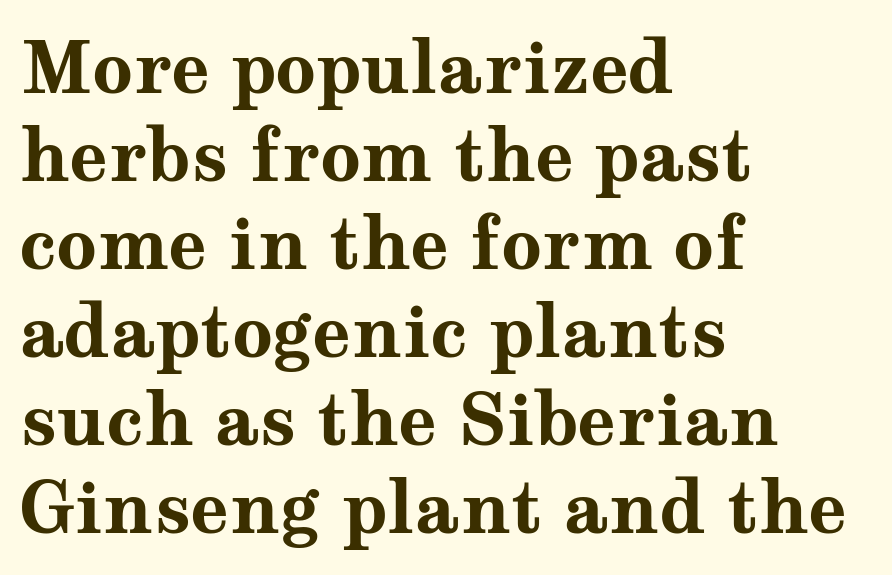
The image shows 71 px bold, wide serif type, upright; set left-aligned, line spacing 1.24x, normal letter spacing, not underlined; medium stroke contrast and a medium x-height.
